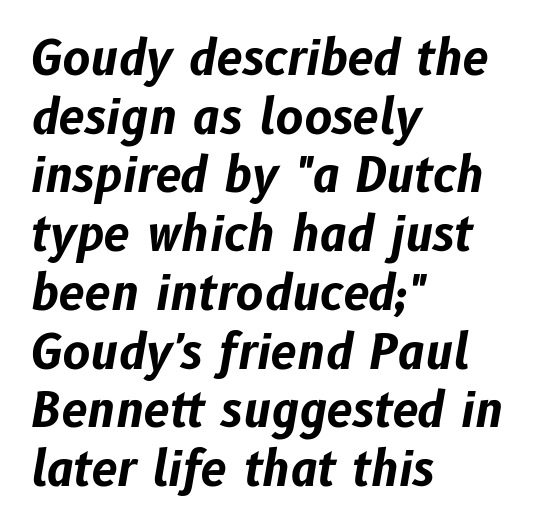
{"italic": "yes", "lean": "right", "slant_degrees": 10, "bold": "yes", "weight": "bold", "width": "normal", "stroke_contrast": "low", "x_height": "medium", "monospaced": "no", "underline": "no", "align": "left", "line_spacing": "normal", "line_spacing_ratio": 1.25, "letter_spacing": "normal", "letter_spacing_em": 0.0, "glyph_px": 47}
